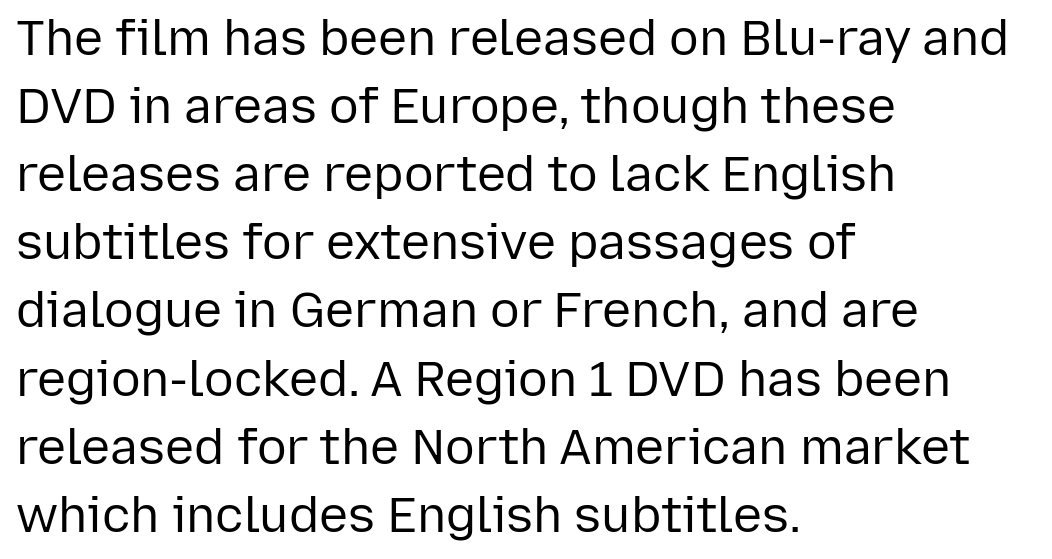
The image shows 49 px regular-weight sans-serif type, upright; set left-aligned, normal line spacing (1.39x), normal letter spacing, not underlined; low stroke contrast and a medium x-height.
